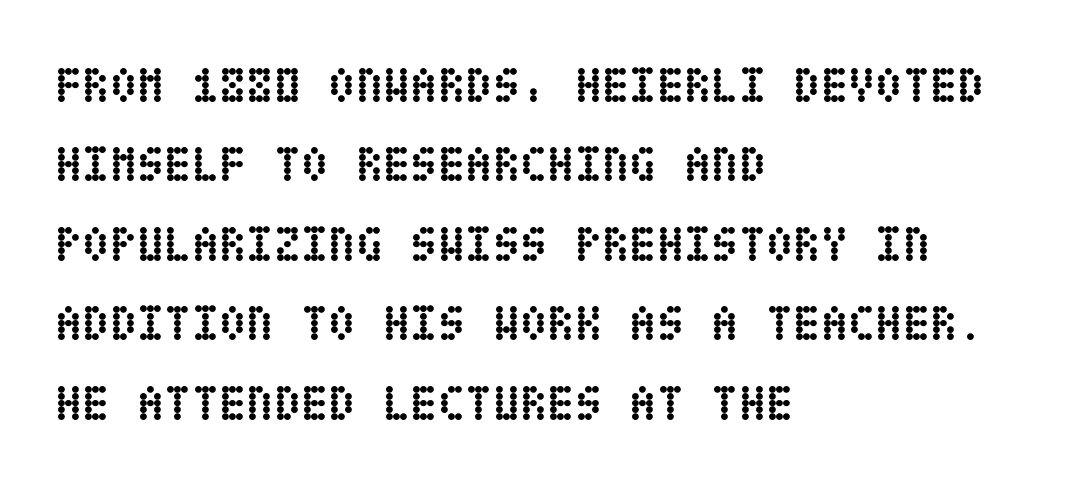
The lettering holds an erect, upright posture throughout. The text block is weighted toward the left margin, trailing off unevenly rightward. Tracking here is standard; glyphs follow each other at the usual distance. Interline gaps are of average width in this sample. A dark, heavy texture on the line: the type is bold. The string is rendered with underlining switched off.
